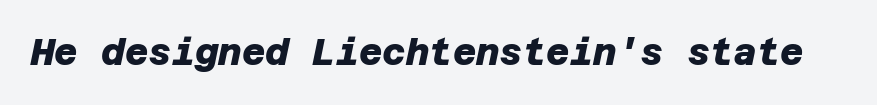
Q: Is the text bold? A: Yes.
Q: Is the typeface a serif or a sans-serif typeface? A: Sans-serif.
Q: Is the text underlined? A: No.
Q: Is the spacing between letters normal or unusually wide? A: Normal.
Q: Width (condensed, normal, or wide)? A: Normal.
Q: Stroke contrast? A: Low.
Q: x-height? A: Large.
